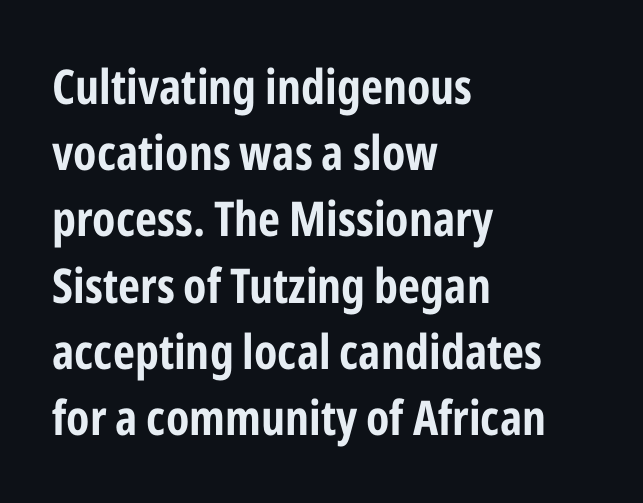
The image shows 48 px condensed sans-serif type, upright; set left-aligned, normal line spacing (1.38x), normal letter spacing, not underlined; low stroke contrast and a medium x-height.
